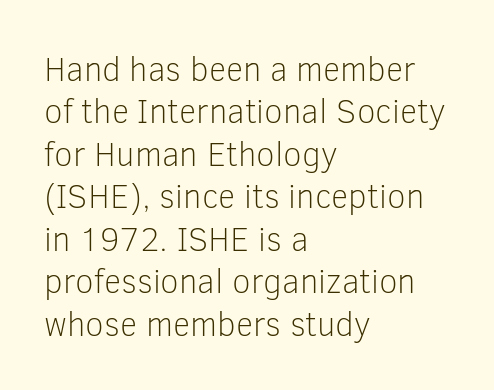
The image shows 34 px light sans-serif type, upright; set left-aligned, normal line spacing (1.25x), normal letter spacing, not underlined; low stroke contrast and a medium x-height.
